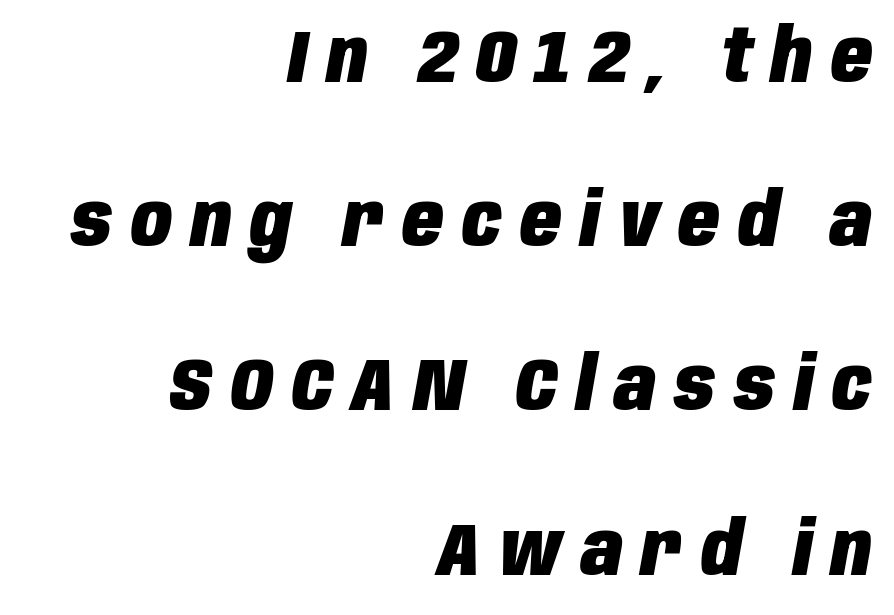
The space between consecutive lines is lavish. Each glyph is drawn with heavy, bold strokes. Short note: letters widely spaced. The letters advance in unequal steps, a hallmark of proportional type. Compared with a flush-left layout, this one pins lines to the opposite, right side. The area under the type is left untouched.
